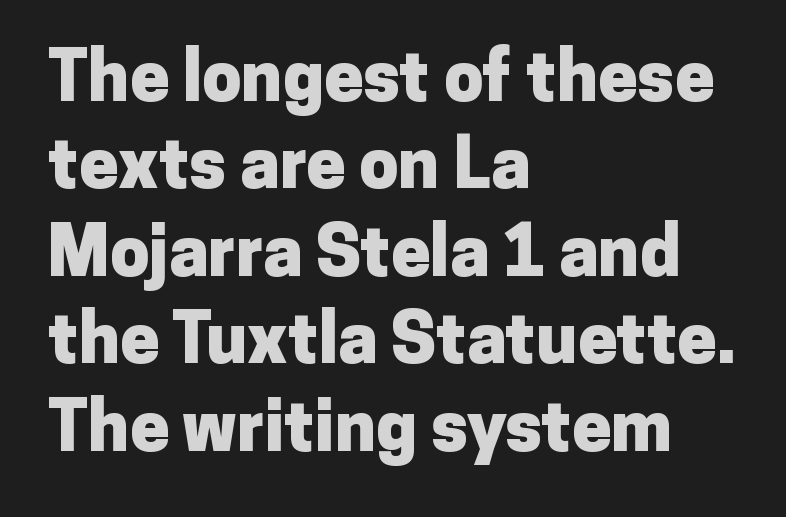
Q: Is the text bold? A: Yes.
Q: Is the text italic (slanted)? A: No, it is upright.
Q: Is the typeface a serif or a sans-serif typeface? A: Sans-serif.
Q: Is the text underlined? A: No.
Q: How is the paragraph aligned? A: Left-aligned.
Q: Is the spacing between letters normal or unusually wide? A: Normal.
Q: Is the spacing between lines tight, normal or loose? A: Normal.
Q: Width (condensed, normal, or wide)? A: Normal.
Q: Stroke contrast? A: Low.
Q: x-height? A: Medium.
Q: Monospaced? A: No.
